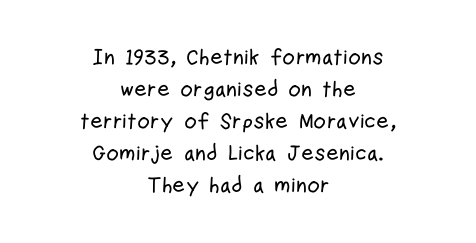
The image shows 22 px text type, upright; set centered, normal line spacing (1.45x), normal letter spacing, not underlined.
